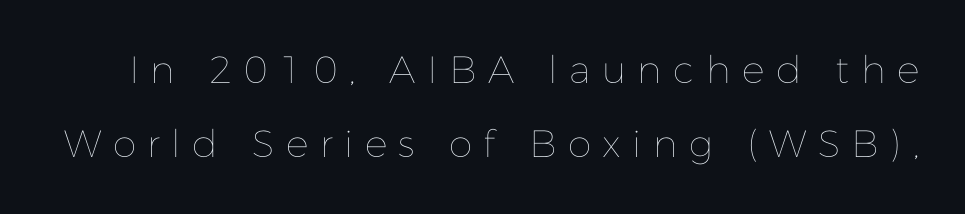
{"italic": "no", "bold": "no", "weight": "thin", "width": "normal", "stroke_contrast": "low", "x_height": "medium", "monospaced": "no", "underline": "no", "line_spacing": "loose", "line_spacing_ratio": 1.95, "letter_spacing": "wide", "letter_spacing_em": 0.3, "glyph_px": 38}
